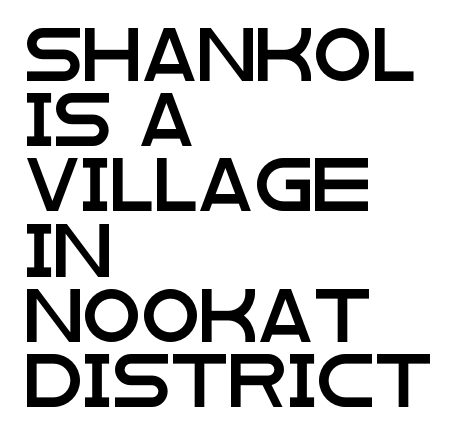
The image shows 53 px wide sans-serif type, upright; set left-aligned, line spacing 1.23x, normal letter spacing, not underlined; low stroke contrast and a large x-height.
